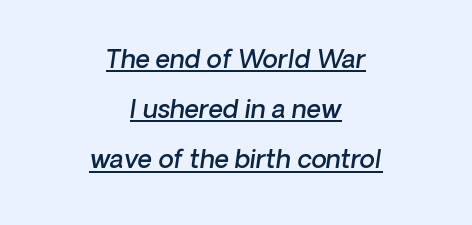
Q: Is the text bold? A: Semi-bold.
Q: Is the text underlined? A: Yes.
Q: How is the paragraph aligned? A: Centered.
Q: Is the spacing between letters normal or unusually wide? A: Normal.
Q: Is the spacing between lines tight, normal or loose? A: Loose.
